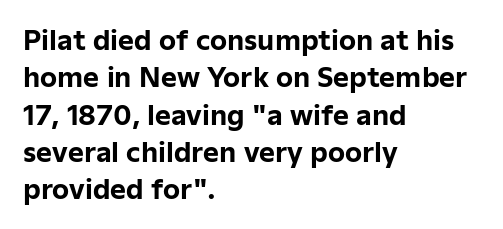
{"italic": "no", "bold": "yes", "underline": "no", "align": "left", "line_spacing": "normal", "line_spacing_ratio": 1.38, "letter_spacing": "normal", "letter_spacing_em": 0.0, "glyph_px": 27}
